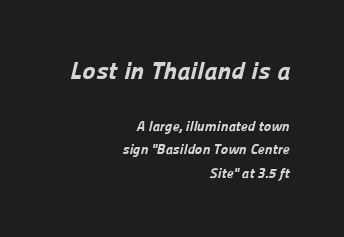
{"bold": "yes", "underline": "no", "align": "right", "line_spacing": "normal", "line_spacing_ratio": 1.67, "letter_spacing": "normal", "letter_spacing_em": 0.0, "larger_block": "first", "size_ratio": 1.79, "glyph_px": 25}
